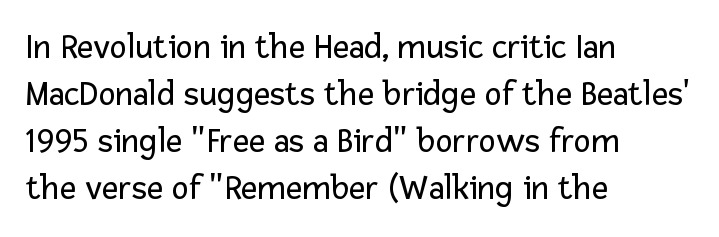
{"serif": "no", "italic": "no", "bold": "no", "weight": "regular", "width": "normal", "stroke_contrast": "low", "x_height": "medium", "monospaced": "no", "underline": "no", "align": "left", "line_spacing": "normal", "line_spacing_ratio": 1.31, "letter_spacing": "normal", "letter_spacing_em": 0.0, "glyph_px": 36}
